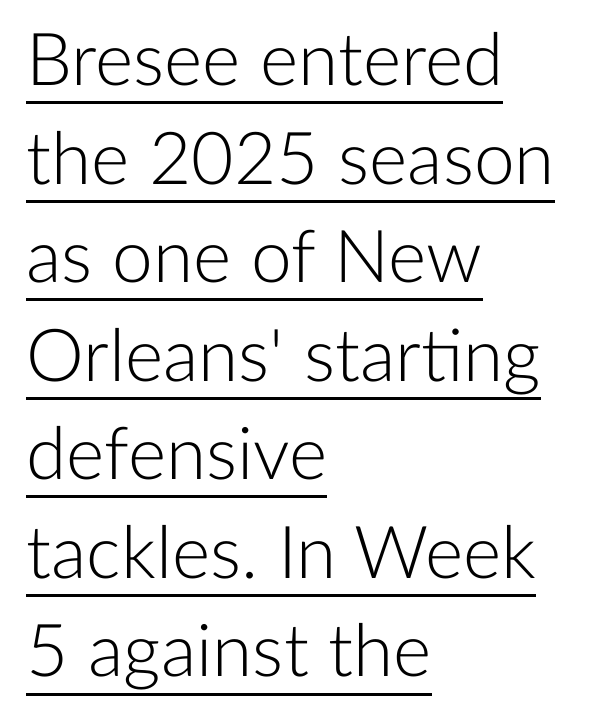
{"serif": "no", "italic": "no", "bold": "no", "weight": "light", "width": "normal", "stroke_contrast": "low", "x_height": "medium", "monospaced": "no", "underline": "yes", "align": "left", "line_spacing": "normal", "line_spacing_ratio": 1.35, "letter_spacing": "normal", "letter_spacing_em": 0.0, "glyph_px": 73}
